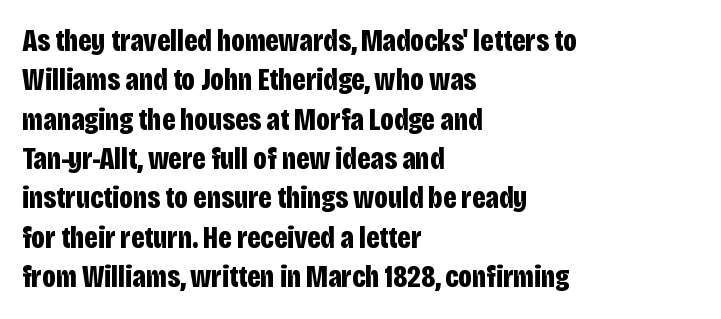
{"serif": "no", "italic": "no", "bold": "yes", "weight": "bold", "width": "condensed", "stroke_contrast": "low", "x_height": "large", "monospaced": "no", "underline": "no", "align": "left", "line_spacing": "normal", "line_spacing_ratio": 1.27, "letter_spacing": "normal", "letter_spacing_em": 0.0, "glyph_px": 31}
